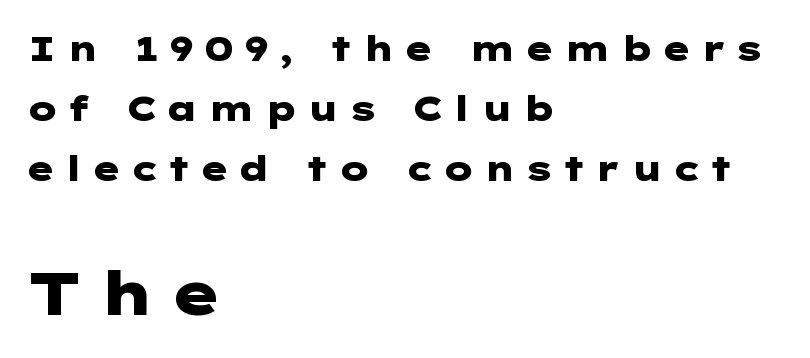
Bigger letters appear in the bottom chunk; the top chunk is reduced. Check where the strokes stop: nothing finishes them off — pure sans. Only glyphs here, with clear space below each row. The passage is arranged the way most books set body copy — flush left.
